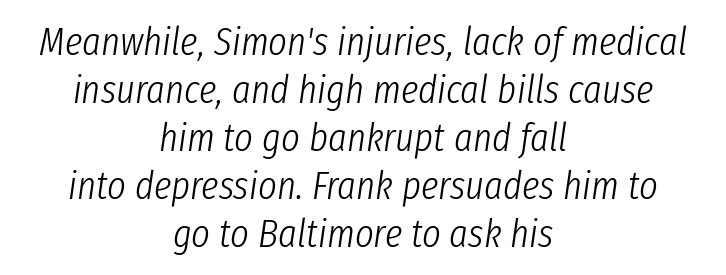
The image shows 40 px light, condensed type, italic (leaning right); set centered, line spacing 1.2x, normal letter spacing, not underlined; low stroke contrast and a medium x-height.
